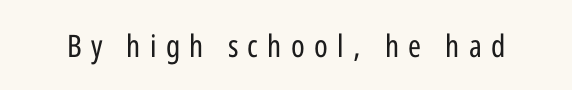
The image shows 31 px regular-weight, condensed sans-serif type, upright; set unusually wide letter spacing (+0.3 em), not underlined; low stroke contrast and a medium x-height.
